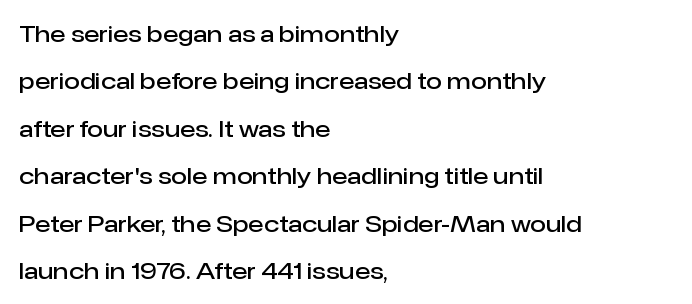
The image shows 23 px text type, upright; set left-aligned, loose line spacing (2.06x), normal letter spacing, not underlined.
